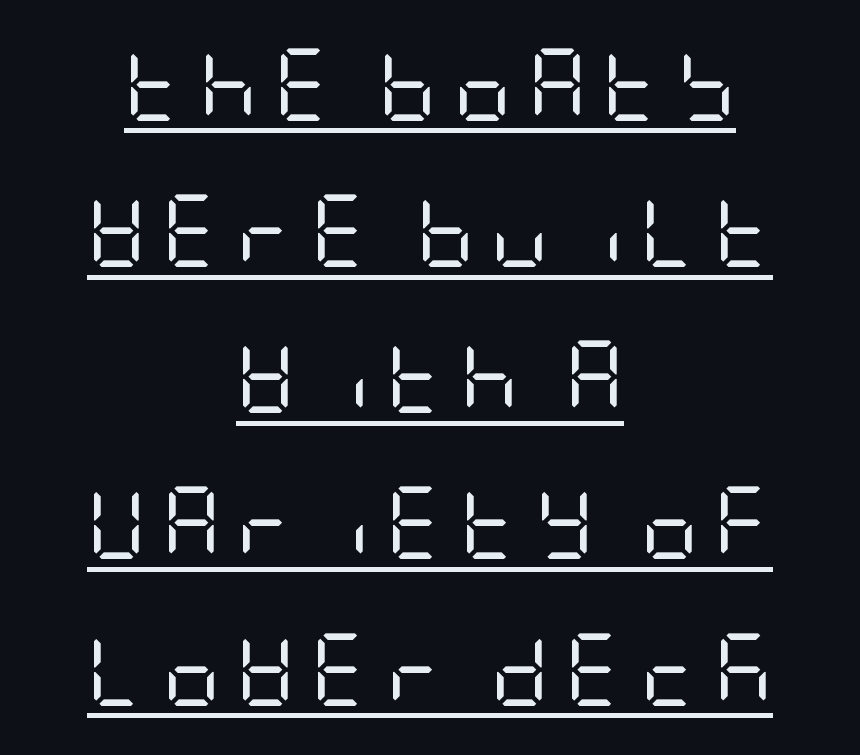
The image shows 72 px regular-weight, condensed sans-serif type, upright; set centered, loose line spacing (2.03x), unusually wide letter spacing (+0.22 em), underlined; low stroke contrast and a large x-height.
